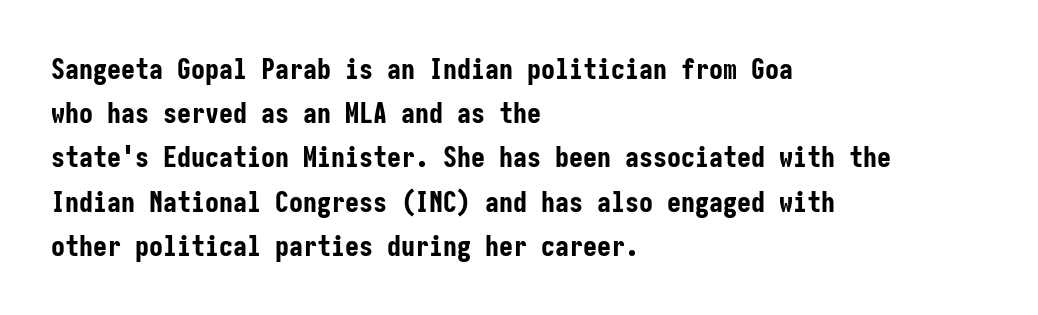
{"serif": "no", "italic": "no", "bold": "yes", "weight": "bold", "width": "condensed", "stroke_contrast": "low", "x_height": "medium", "underline": "no", "align": "left", "line_spacing": "normal", "line_spacing_ratio": 1.58, "letter_spacing": "normal", "letter_spacing_em": 0.0, "glyph_px": 28}
